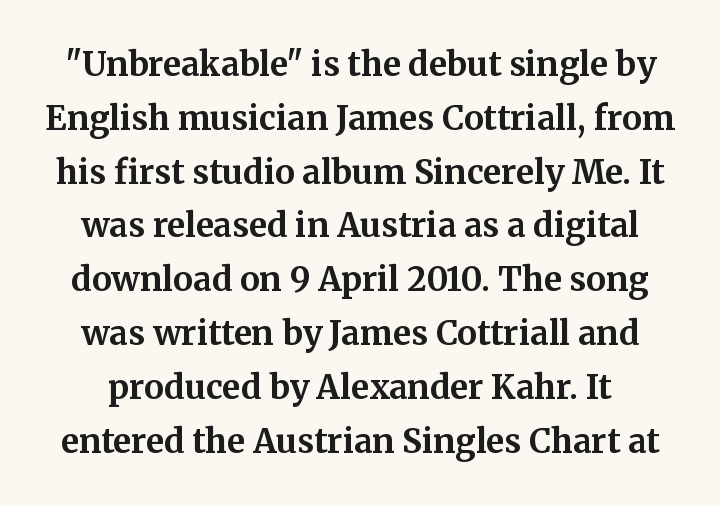
The rendering shows small feet on the letterforms — a serif design. The rendering uses natural spacing where letterforms have individual widths. A clean baseline with only descenders dipping below it. In terms of posture, this sample is upright.
